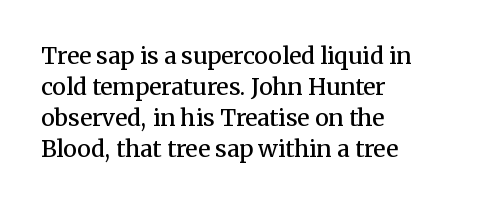
{"italic": "no", "bold": "semi", "underline": "no", "align": "left", "line_spacing": "normal", "line_spacing_ratio": 1.35, "letter_spacing": "normal", "letter_spacing_em": 0.0, "glyph_px": 23}
